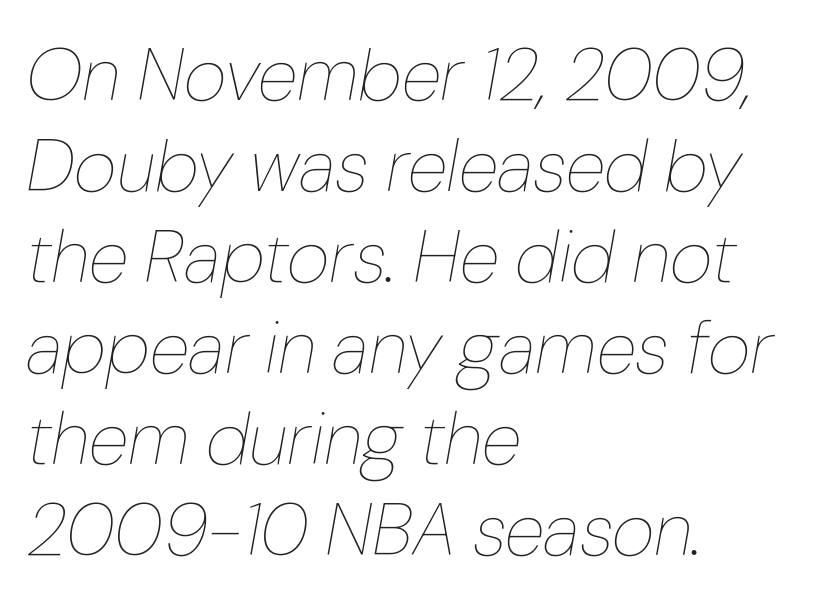
Horizontal alignment here is leftward, the default for most running prose. Spacing verdict: proportional, widths tailored to each character. The letters look calm and open, with moderate or lighter stems. Tracking value appears to be zero — textbook default spacing. Descenders hang freely into open space.
